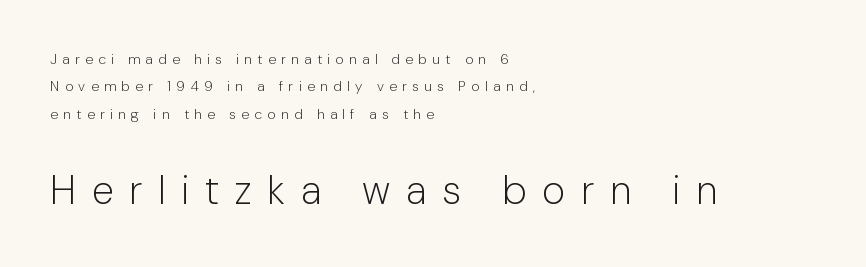
The image shows 40 px light sans-serif type, upright; set left-aligned, loose line spacing (1.95x), unusually wide letter spacing (+0.39 em), not underlined; the second (bottom) block is 2.86x larger; low stroke contrast and a medium x-height.
